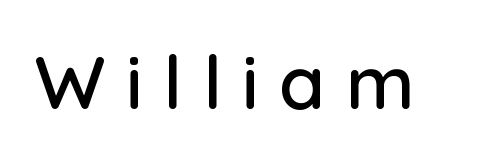
The image shows 75 px sans-serif type, upright; set unusually wide letter spacing (+0.27 em), not underlined; low stroke contrast and a medium x-height.
